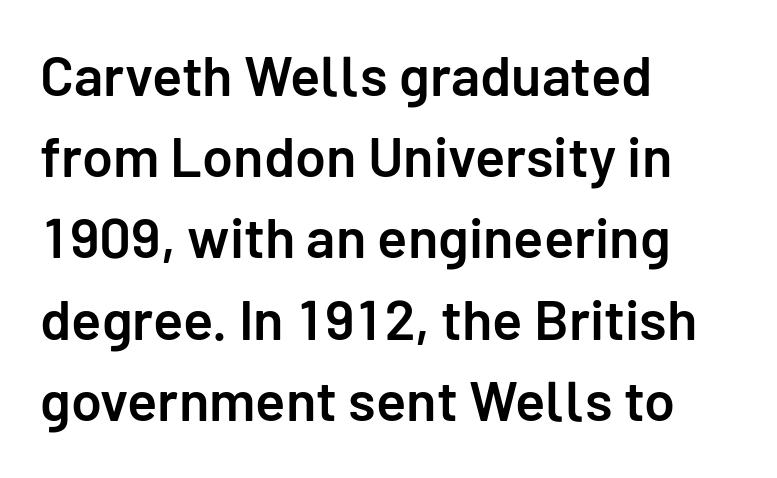
The lines in this sample share a left origin and differ only in where they stop. The strokes are fattened partway — semibold, not bold. Students, note that the glyphs here touch the page at normal intervals. Line spacing here is normal. You could not count columns in this text — the font is proportionally spaced.
